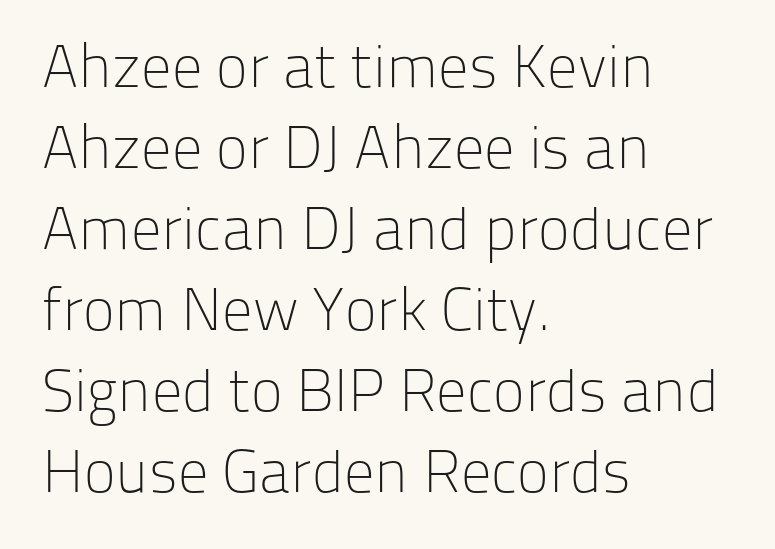
Heft: none added — not bold. The rendering shows plain stroke endings on the letterforms — a sans-serif design. Glyph-to-glyph distance matches everyday printed text. Here the designer chose a conventional face with non-uniform glyph widths. Typeset ragged right — the left edge is the straight one. This rendering features lettering with no underline.
